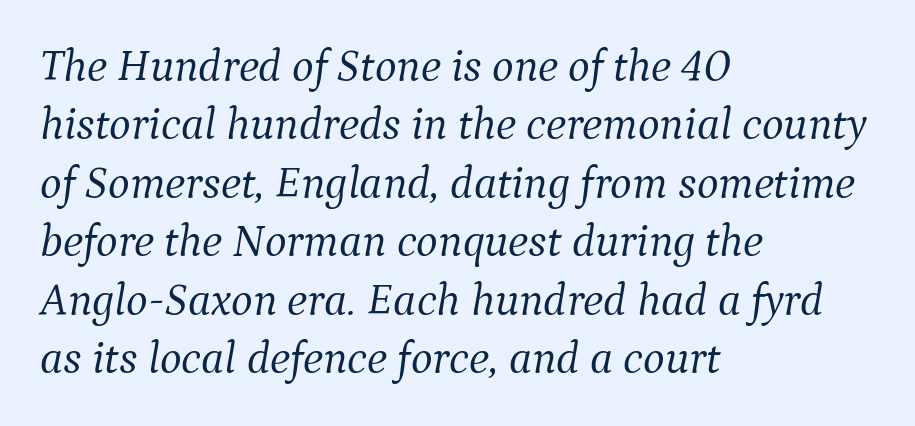
{"serif": "yes", "italic": "yes", "lean": "right", "slant_degrees": 9, "bold": "no", "weight": "light", "width": "normal", "stroke_contrast": "medium", "x_height": "medium", "monospaced": "no", "underline": "no", "align": "left", "line_spacing": "normal", "line_spacing_ratio": 1.27, "letter_spacing": "normal", "letter_spacing_em": 0.0, "glyph_px": 46}
